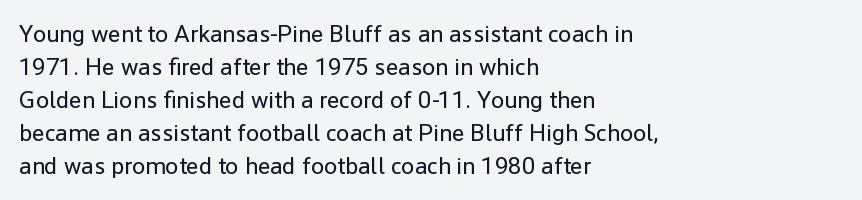
{"italic": "no", "bold": "no", "underline": "no", "align": "left", "line_spacing": "normal", "line_spacing_ratio": 1.38, "letter_spacing": "normal", "letter_spacing_em": 0.0, "glyph_px": 24}
